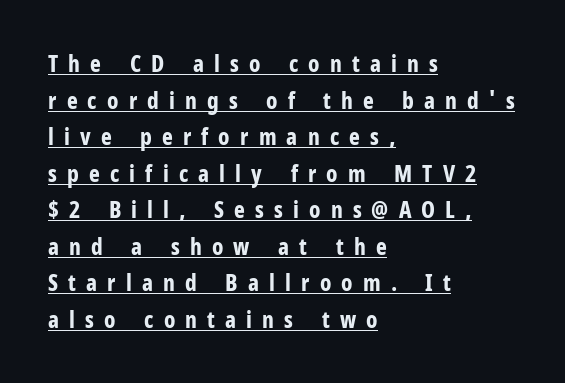
The image shows 23 px bold type, upright; set left-aligned, normal line spacing (1.59x), unusually wide letter spacing (+0.44 em), underlined.
